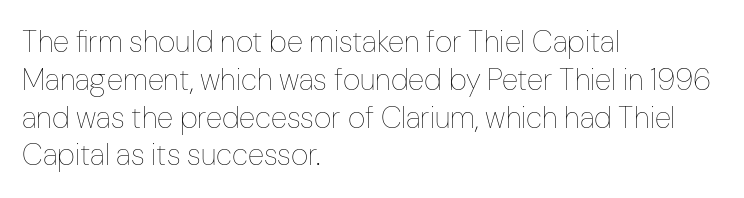
{"italic": "no", "bold": "no", "weight": "thin", "width": "condensed", "stroke_contrast": "low", "x_height": "medium", "monospaced": "no", "underline": "no", "align": "left", "line_spacing": "normal", "line_spacing_ratio": 1.26, "letter_spacing": "normal", "letter_spacing_em": 0.0, "glyph_px": 30}
